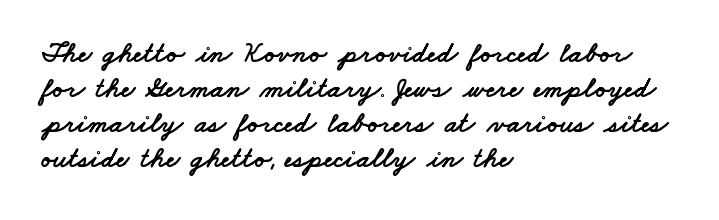
Font category for this specimen: sans-serif. Character widths vary here, with narrow letters taking less room than wide ones. A classic flush-left, rag-right setting is used for this passage. Check under the words: just untouched page.
